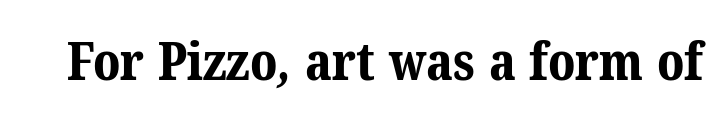
Q: Is the text bold? A: Yes.
Q: Is the typeface a serif or a sans-serif typeface? A: Serif.
Q: Is the text underlined? A: No.
Q: Is the spacing between letters normal or unusually wide? A: Normal.
Q: Width (condensed, normal, or wide)? A: Normal.
Q: Stroke contrast? A: Medium.
Q: x-height? A: Medium.
Q: Monospaced? A: No.
